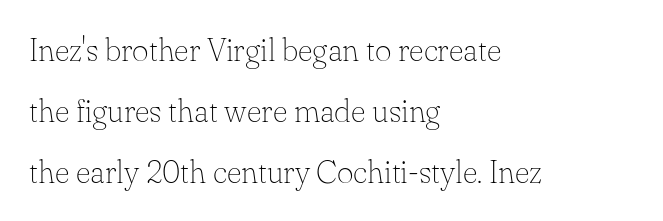
How are the letters spaced? Ordinarily, with no added tracking. The type family on display is of the serif kind. The line-height multiplier appears high, well above default. Beneath every word, the page is bare. Style check: upright.
